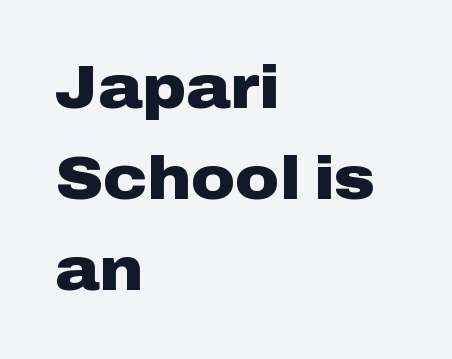
Q: Is the text bold? A: Yes.
Q: Is the text italic (slanted)? A: No, it is upright.
Q: Is the typeface a serif or a sans-serif typeface? A: Sans-serif.
Q: Is the text underlined? A: No.
Q: How is the paragraph aligned? A: Left-aligned.
Q: Is the spacing between letters normal or unusually wide? A: Normal.
Q: Is the spacing between lines tight, normal or loose? A: Normal.
Q: Width (condensed, normal, or wide)? A: Wide.
Q: Stroke contrast? A: Low.
Q: x-height? A: Medium.
Q: Monospaced? A: No.
